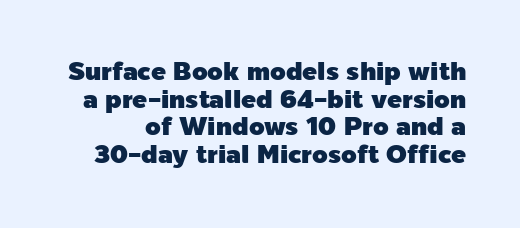
Q: Is the text italic (slanted)? A: No, it is upright.
Q: Is the text underlined? A: No.
Q: Is the spacing between letters normal or unusually wide? A: Normal.
Q: Is the spacing between lines tight, normal or loose? A: Tight.
